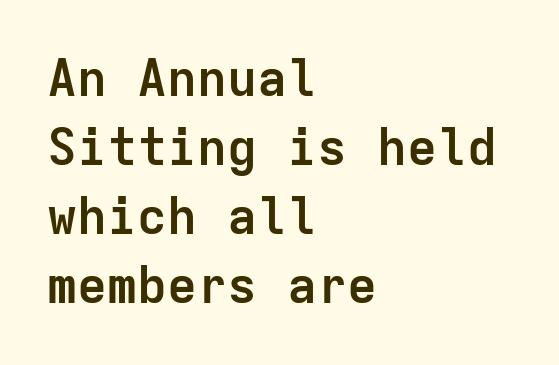
The font is running at its bold setting. Nothing sits at the stroke ends, so this counts as sans-serif. Glance below the letters and you will spot only blank space. Spacing between characters is what you'd get straight out of the box.
